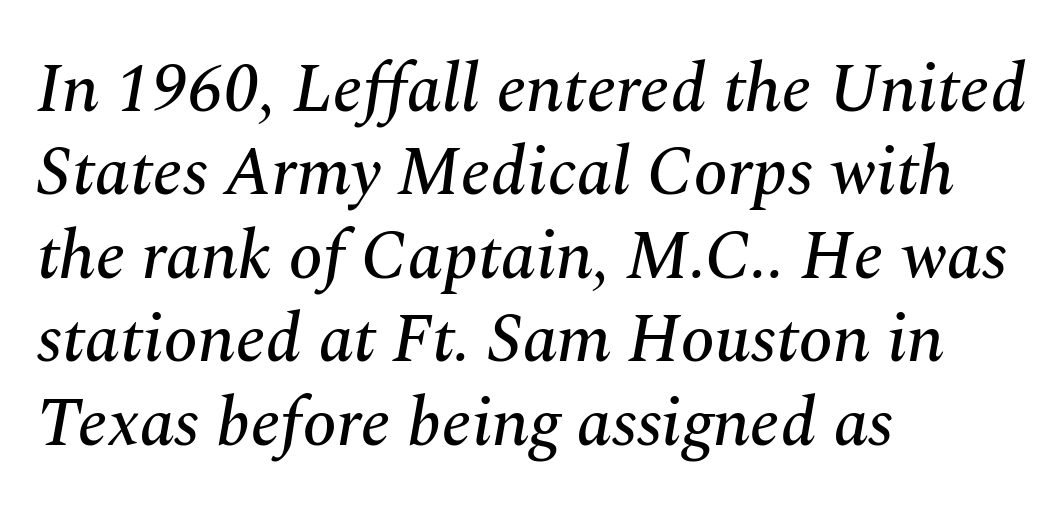
Q: Is the text italic (slanted)? A: Yes, it leans right by about 10 degrees.
Q: Is the typeface a serif or a sans-serif typeface? A: Serif.
Q: Is the text underlined? A: No.
Q: How is the paragraph aligned? A: Left-aligned.
Q: Is the spacing between letters normal or unusually wide? A: Normal.
Q: Width (condensed, normal, or wide)? A: Normal.
Q: Stroke contrast? A: Medium.
Q: x-height? A: Medium.
Q: Monospaced? A: No.
